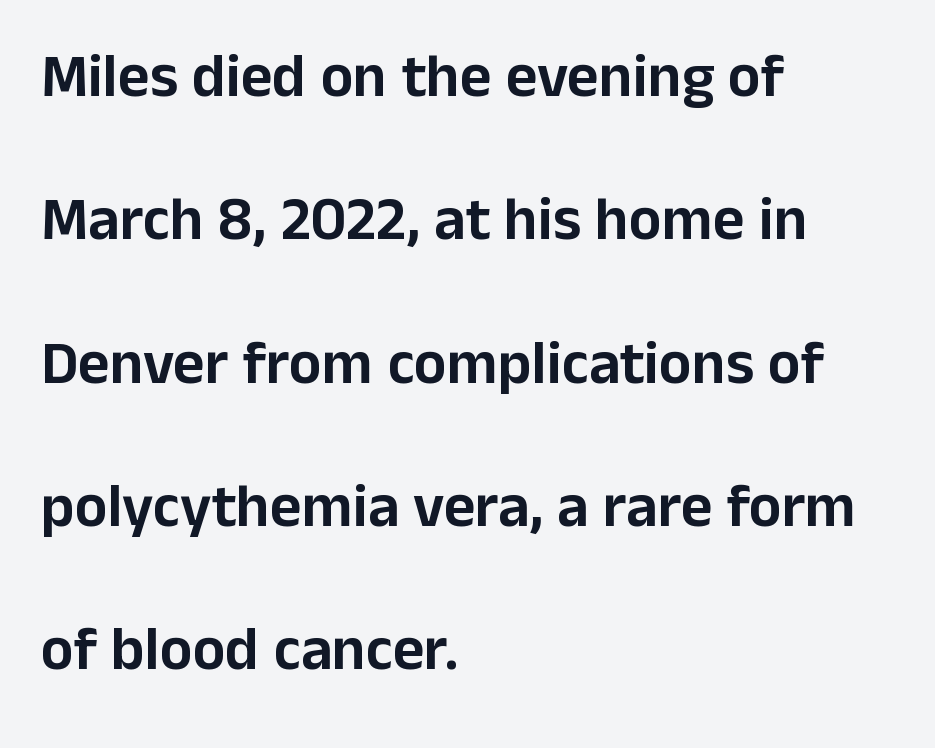
{"serif": "no", "italic": "no", "width": "normal", "stroke_contrast": "low", "x_height": "medium", "monospaced": "no", "underline": "no", "align": "left", "line_spacing": "loose", "line_spacing_ratio": 2.35, "letter_spacing": "normal", "letter_spacing_em": 0.0, "glyph_px": 61}
